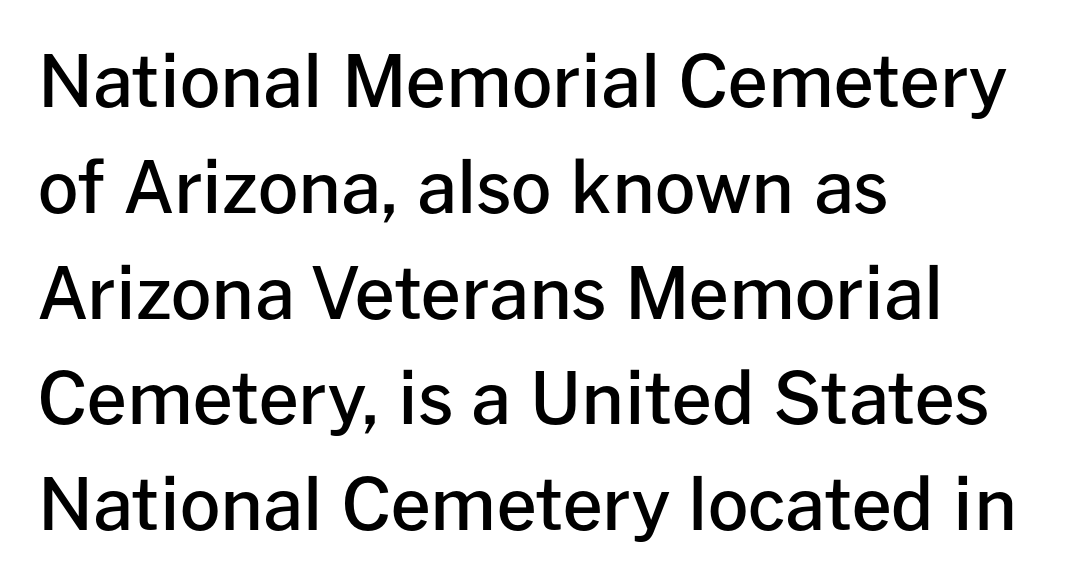
Q: Is the text bold? A: Semi-bold.
Q: Is the text italic (slanted)? A: No, it is upright.
Q: Is the typeface a serif or a sans-serif typeface? A: Sans-serif.
Q: Is the text underlined? A: No.
Q: How is the paragraph aligned? A: Left-aligned.
Q: Is the spacing between letters normal or unusually wide? A: Normal.
Q: Is the spacing between lines tight, normal or loose? A: Normal.
Q: Width (condensed, normal, or wide)? A: Normal.
Q: Stroke contrast? A: Low.
Q: x-height? A: Medium.
Q: Monospaced? A: No.
